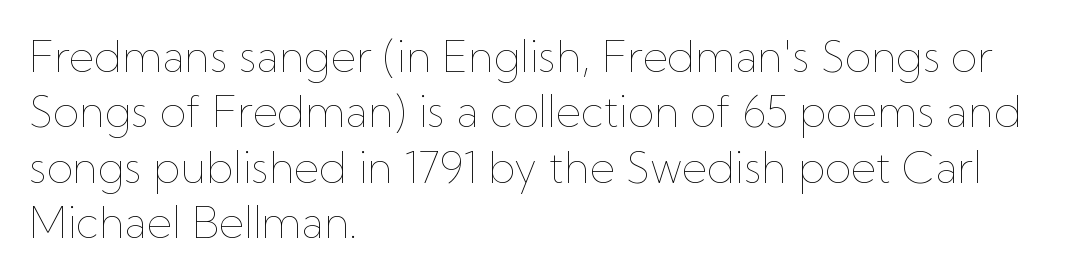
The image shows 43 px thin type, upright; set left-aligned, normal line spacing (1.29x), normal letter spacing, not underlined; low stroke contrast and a medium x-height.
